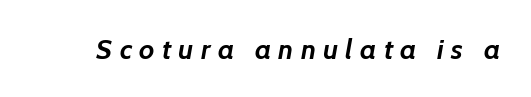
The image shows 28 px semibold type, italic (leaning right); set unusually wide letter spacing (+0.26 em), not underlined; low stroke contrast and a medium x-height.
